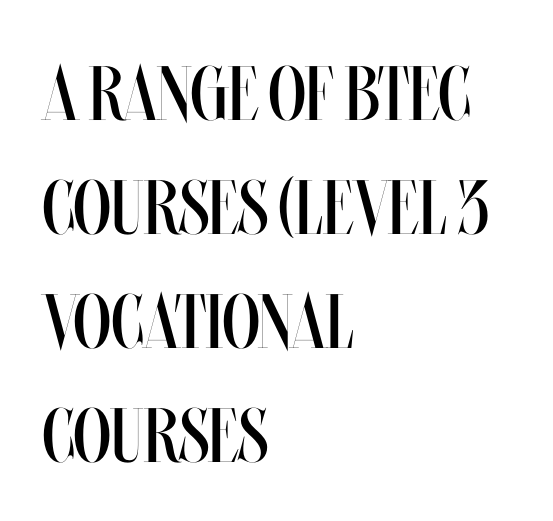
Q: Is the text bold? A: No.
Q: Is the text italic (slanted)? A: No, it is upright.
Q: Is the text underlined? A: No.
Q: How is the paragraph aligned? A: Left-aligned.
Q: Is the spacing between letters normal or unusually wide? A: Normal.
Q: Is the spacing between lines tight, normal or loose? A: Normal.
Q: Width (condensed, normal, or wide)? A: Condensed.
Q: Stroke contrast? A: Medium.
Q: x-height? A: Large.
Q: Monospaced? A: No.
